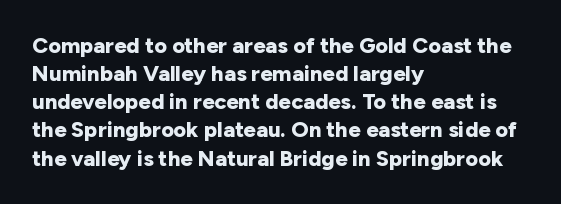
The image shows 22 px bold type, upright; set left-aligned, normal line spacing (1.28x), normal letter spacing, not underlined.
